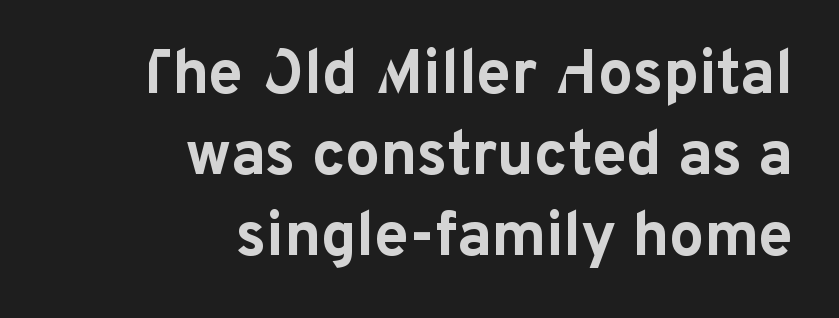
Q: Is the text bold? A: Yes.
Q: Is the text italic (slanted)? A: No, it is upright.
Q: Is the typeface a serif or a sans-serif typeface? A: Sans-serif.
Q: Is the text underlined? A: No.
Q: How is the paragraph aligned? A: Right-aligned.
Q: Is the spacing between letters normal or unusually wide? A: Normal.
Q: Is the spacing between lines tight, normal or loose? A: Normal.
Q: Width (condensed, normal, or wide)? A: Normal.
Q: Stroke contrast? A: Low.
Q: x-height? A: Medium.
Q: Monospaced? A: No.
